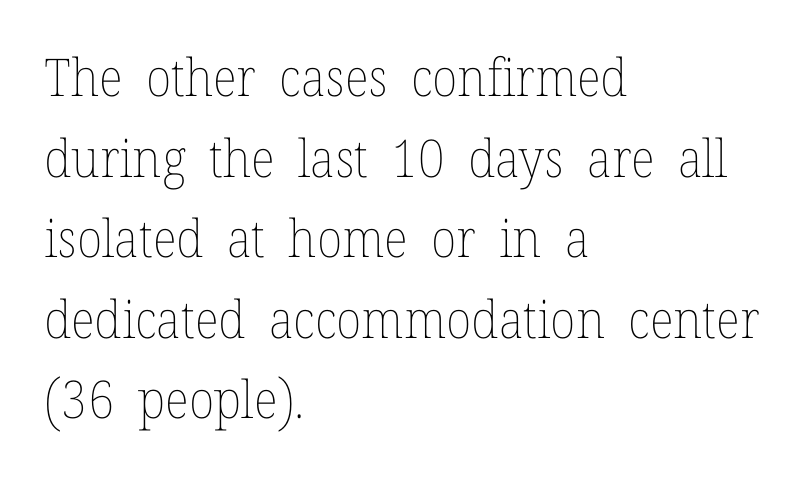
{"italic": "no", "bold": "no", "weight": "thin", "width": "normal", "stroke_contrast": "low", "x_height": "medium", "monospaced": "no", "underline": "no", "align": "left", "line_spacing": "normal", "line_spacing_ratio": 1.55, "letter_spacing": "normal", "letter_spacing_em": 0.0, "glyph_px": 52}
